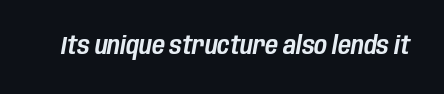
{"italic": "yes", "lean": "right", "slant_degrees": 10, "underline": "no", "letter_spacing": "normal", "letter_spacing_em": 0.0, "glyph_px": 25}
